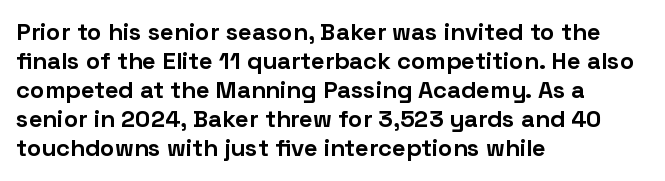
{"italic": "no", "bold": "yes", "underline": "no", "align": "left", "line_spacing_ratio": 1.21, "letter_spacing": "normal", "letter_spacing_em": 0.0, "glyph_px": 24}
